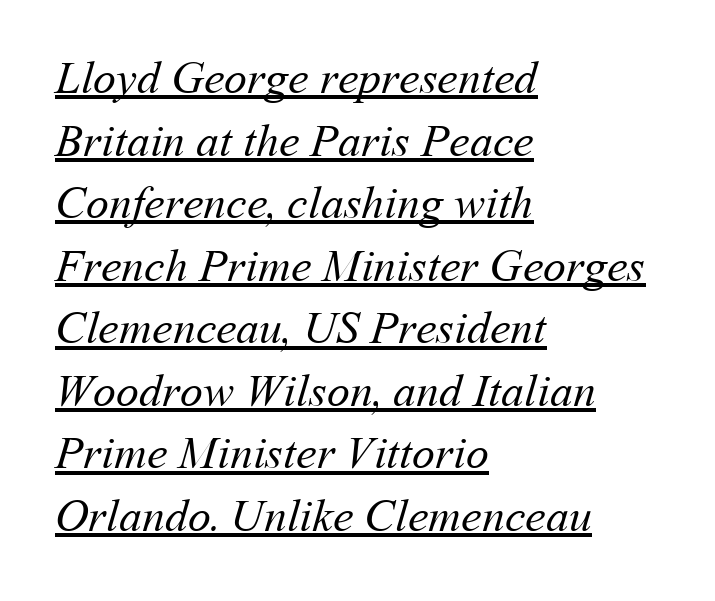
Tracking value appears to be zero — textbook default spacing. This sample keeps an unexceptional amount of space between lines. Each letter keeps its own natural width here, so spacing adapts to shape. Every word sits above its own underline. The typesetting does not lean heavy: it is not bold. Every row of glyphs begins at an identical x-position on the left.
